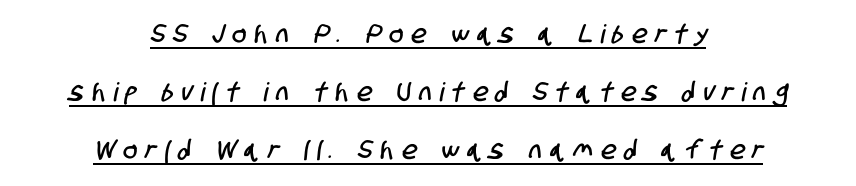
Caption: lettering with a line underneath. Widely set lines give the paragraph a tall, airy silhouette. The line texture is sparse and dotted thanks to wide tracking. Layout note: lines centered.
